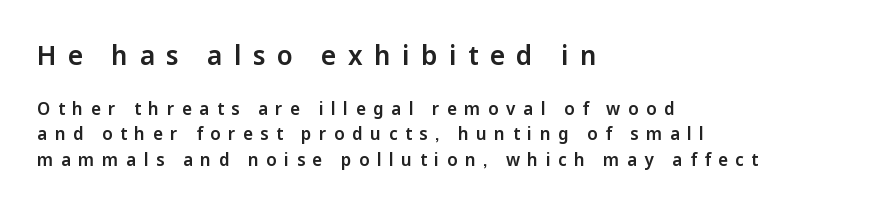
{"italic": "no", "underline": "no", "align": "left", "line_spacing": "normal", "line_spacing_ratio": 1.48, "letter_spacing": "wide", "letter_spacing_em": 0.44, "larger_block": "first", "size_ratio": 1.53, "glyph_px": 26}
